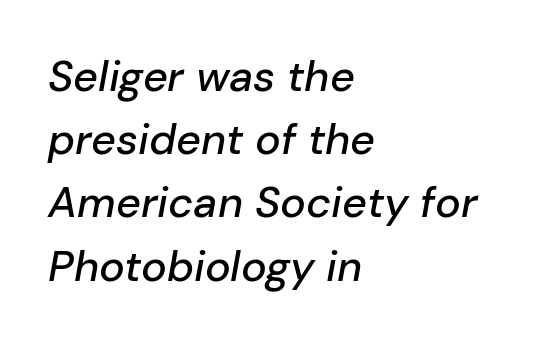
A typesetter would call this proportional, since set widths differ per character. You can tell it's italic because the verticals aren't actually vertical. A student would call this left alignment; a typographer would say flush left, rag right. The space directly below the letters is spotless.
